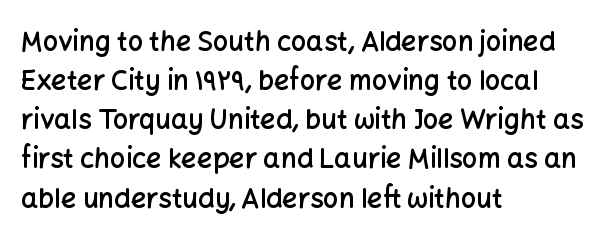
{"italic": "no", "bold": "semi", "underline": "no", "align": "left", "line_spacing": "normal", "line_spacing_ratio": 1.45, "letter_spacing": "normal", "letter_spacing_em": 0.0, "glyph_px": 27}
